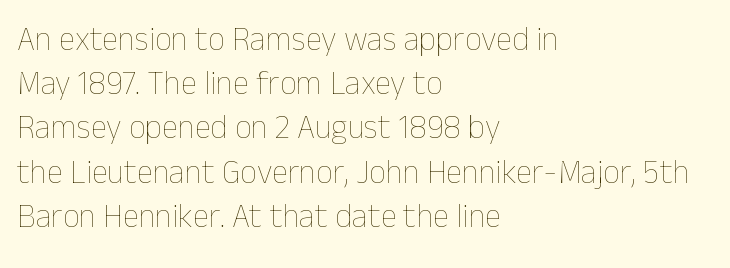
Has an underline been added? It has not. Is the type heavy? It reads as light-to-regular instead. The lettering stays uniformly vertical, giving the passage a roman look. Look at the tracking — it's just the regular setting, nothing added. Notice how the passage keeps a crisp vertical edge on the left only.
